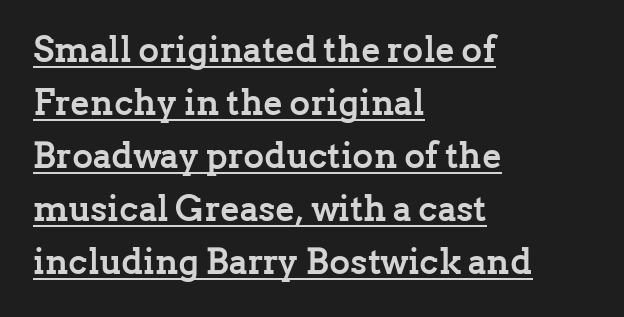
Q: Is the text bold? A: Yes.
Q: Is the text italic (slanted)? A: No, it is upright.
Q: Is the typeface a serif or a sans-serif typeface? A: Serif.
Q: Is the text underlined? A: Yes.
Q: How is the paragraph aligned? A: Left-aligned.
Q: Is the spacing between letters normal or unusually wide? A: Normal.
Q: Is the spacing between lines tight, normal or loose? A: Normal.
Q: Width (condensed, normal, or wide)? A: Normal.
Q: Stroke contrast? A: Low.
Q: x-height? A: Medium.
Q: Monospaced? A: No.
